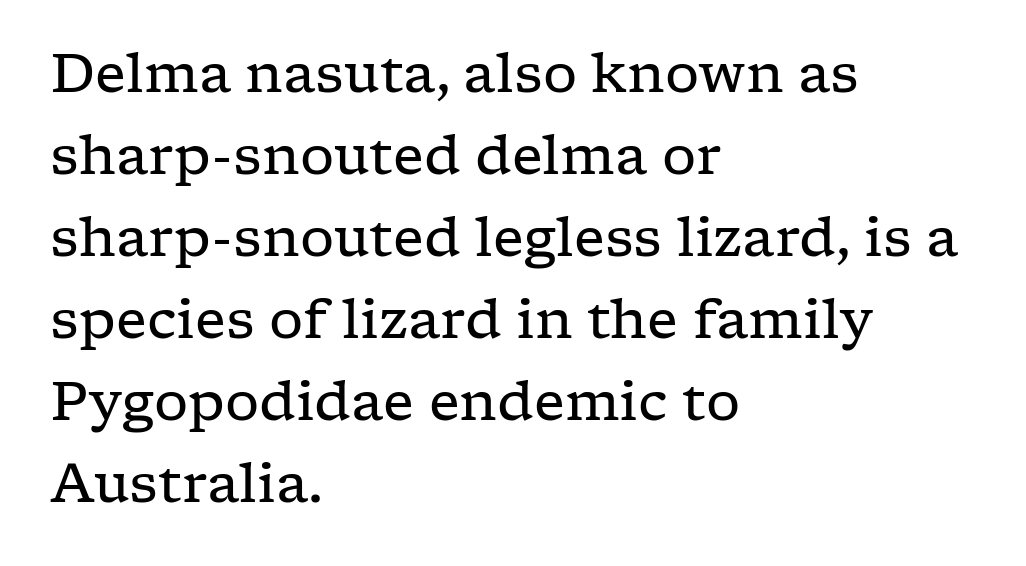
Q: Is the text bold? A: No.
Q: Is the text italic (slanted)? A: No, it is upright.
Q: Is the typeface a serif or a sans-serif typeface? A: Serif.
Q: Is the text underlined? A: No.
Q: How is the paragraph aligned? A: Left-aligned.
Q: Is the spacing between letters normal or unusually wide? A: Normal.
Q: Is the spacing between lines tight, normal or loose? A: Normal.
Q: Width (condensed, normal, or wide)? A: Wide.
Q: Stroke contrast? A: Low.
Q: x-height? A: Medium.
Q: Monospaced? A: No.
